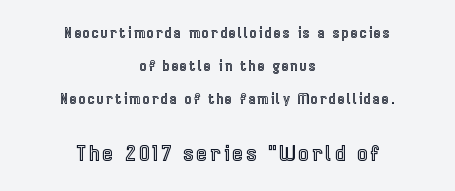
What's the leading like? Stretched, with rows far apart. The lines are quadded center. A roman cut, with each character standing at attention. Which chunk is bigger? The second one — the bottom block dwarfs the top. Check under the words: just untouched page.
